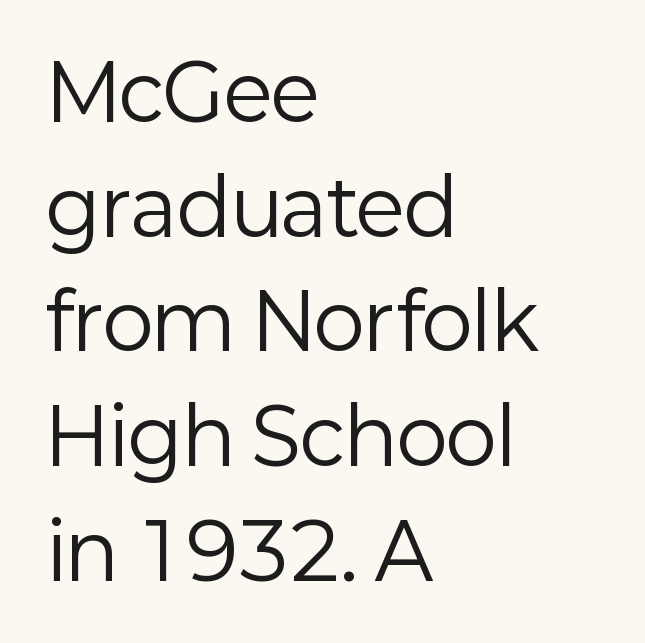
The image shows 77 px regular-weight sans-serif type, upright; set left-aligned, normal line spacing (1.49x), normal letter spacing, not underlined; low stroke contrast and a medium x-height.
